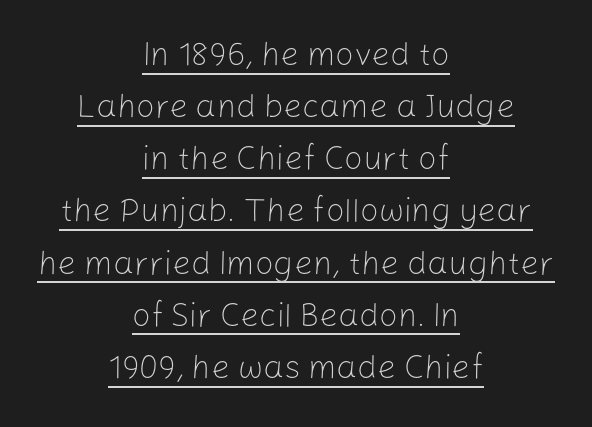
Q: Is the text bold? A: No.
Q: Is the text italic (slanted)? A: No, it is upright.
Q: Is the typeface a serif or a sans-serif typeface? A: Sans-serif.
Q: Is the text underlined? A: Yes.
Q: How is the paragraph aligned? A: Centered.
Q: Is the spacing between letters normal or unusually wide? A: Normal.
Q: Is the spacing between lines tight, normal or loose? A: Normal.
Q: Width (condensed, normal, or wide)? A: Normal.
Q: Stroke contrast? A: Low.
Q: x-height? A: Medium.
Q: Monospaced? A: No.
